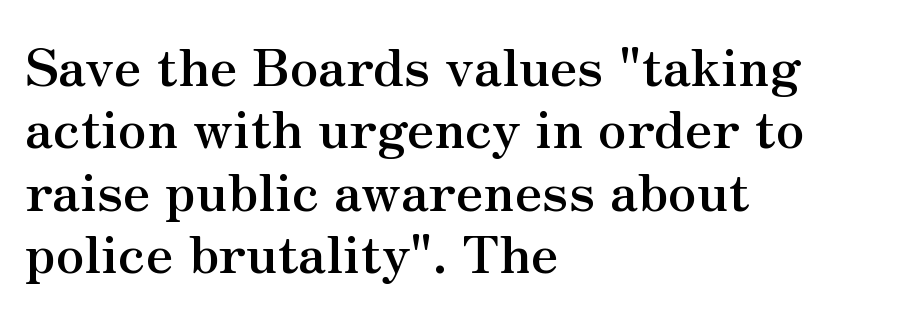
A typesetter would call this proportional, since set widths differ per character. Bold? Absolutely — the strokes are thick and heavy. Short and long lines alike share a common starting point at left. Descender tails drop into unmarked territory. The type sits square on the baseline with zero lean. The type family on display is of the serif kind.
